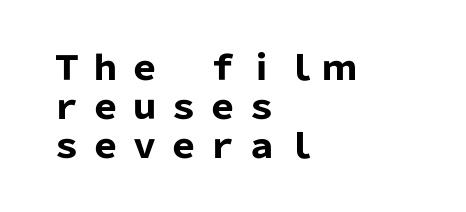
Q: Is the text bold? A: Yes.
Q: Is the text italic (slanted)? A: No, it is upright.
Q: Is the typeface a serif or a sans-serif typeface? A: Sans-serif.
Q: Is the text underlined? A: No.
Q: How is the paragraph aligned? A: Left-aligned.
Q: Width (condensed, normal, or wide)? A: Normal.
Q: Stroke contrast? A: Low.
Q: x-height? A: Medium.
Q: Monospaced? A: No.
